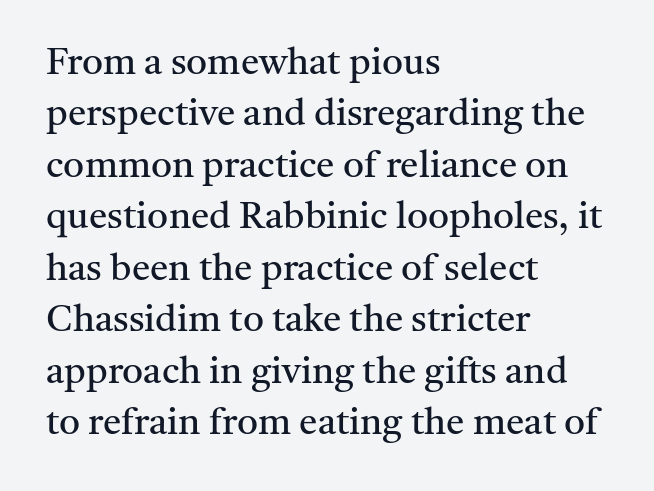
Each word holds together tightly as a unit, with standard inter-letter gaps. Italic: no, the glyphs are upright roman. Whoever set this chose a conventional vertical rhythm. The letters carry serifs — small finishing strokes at the ends of their stems.
